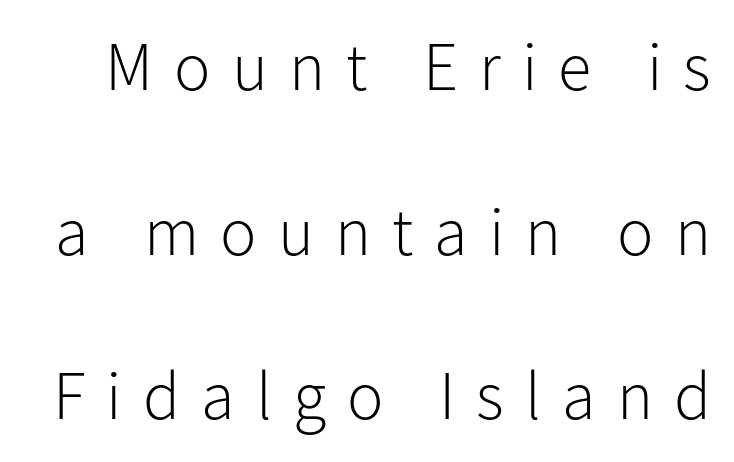
Q: Is the text bold? A: No.
Q: Is the text italic (slanted)? A: No, it is upright.
Q: Is the typeface a serif or a sans-serif typeface? A: Sans-serif.
Q: Is the text underlined? A: No.
Q: Is the spacing between letters normal or unusually wide? A: Unusually wide.
Q: Is the spacing between lines tight, normal or loose? A: Loose.
Q: Width (condensed, normal, or wide)? A: Normal.
Q: Stroke contrast? A: Low.
Q: x-height? A: Medium.
Q: Monospaced? A: No.
